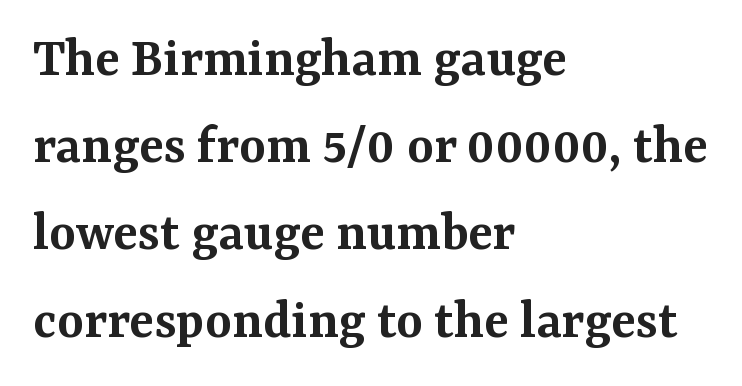
What weight is shown? A semibold, between regular and bold. Compared with typical body copy, the letter spacing here is the same. Is there any slant? The stems are plumb. Regarding leading, the lines here are spaced in the standard way. The typeface chosen for these lines features serifs.
